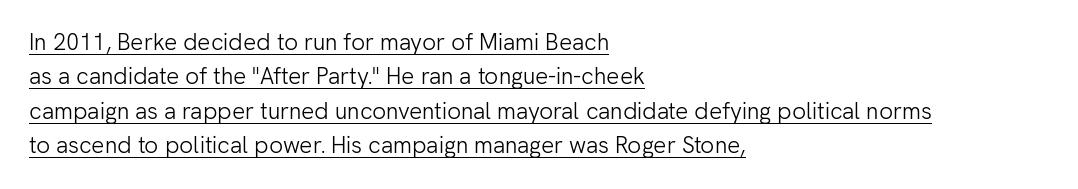
{"italic": "no", "bold": "no", "underline": "yes", "align": "left", "line_spacing": "normal", "line_spacing_ratio": 1.5, "letter_spacing": "normal", "letter_spacing_em": 0.0, "glyph_px": 23}
